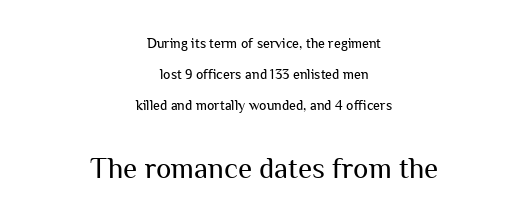
The image shows 29 px regular-weight sans-serif type, upright; set centered, loose line spacing (2.23x), normal letter spacing, not underlined; the second (bottom) block is 2.07x larger; medium stroke contrast and a medium x-height.
